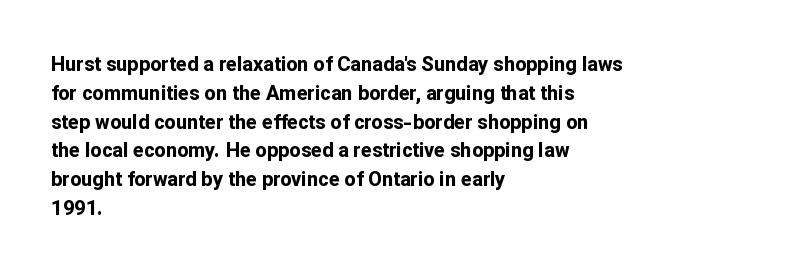
Line starts are locked; line ends wander. Bold? Absolutely — the strokes are thick and heavy. Nobody touched the tracking dial on this one. Bare-footed words on every line. These lines sit exactly where default settings would place them.
